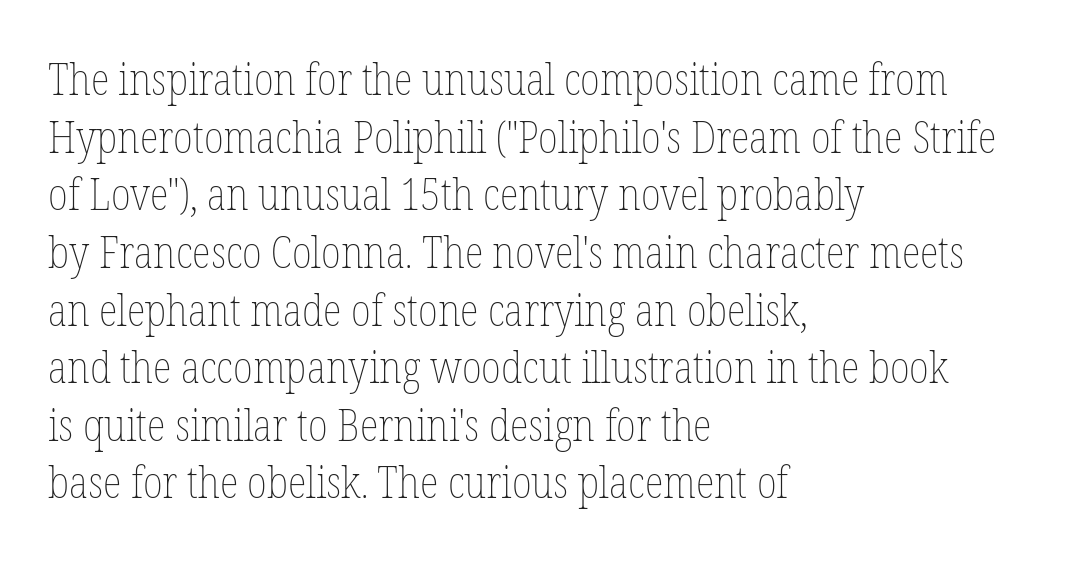
The image shows 44 px thin, condensed type, upright; set left-aligned, normal line spacing (1.31x), normal letter spacing, not underlined; low stroke contrast and a medium x-height.
